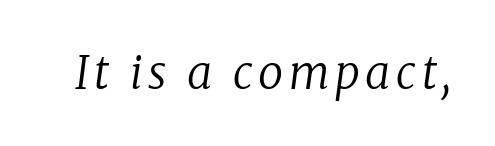
{"serif": "yes", "italic": "yes", "lean": "right", "slant_degrees": 8, "bold": "no", "weight": "regular", "width": "normal", "stroke_contrast": "low", "x_height": "medium", "monospaced": "no", "underline": "no", "glyph_px": 45}
